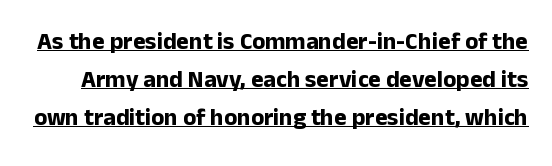
{"italic": "no", "bold": "yes", "underline": "yes", "line_spacing": "normal", "line_spacing_ratio": 1.58, "letter_spacing": "normal", "letter_spacing_em": 0.0, "glyph_px": 24}
